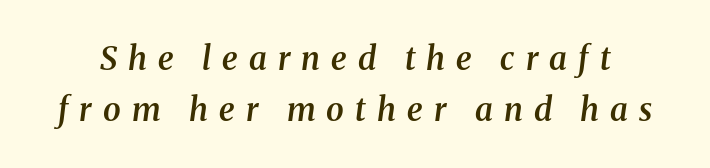
Q: Is the text bold? A: Semi-bold.
Q: Is the text italic (slanted)? A: Yes, it leans right by about 8 degrees.
Q: Is the typeface a serif or a sans-serif typeface? A: Serif.
Q: Is the text underlined? A: No.
Q: Is the spacing between letters normal or unusually wide? A: Unusually wide.
Q: Is the spacing between lines tight, normal or loose? A: Normal.
Q: Width (condensed, normal, or wide)? A: Normal.
Q: Stroke contrast? A: Medium.
Q: x-height? A: Medium.
Q: Monospaced? A: No.
